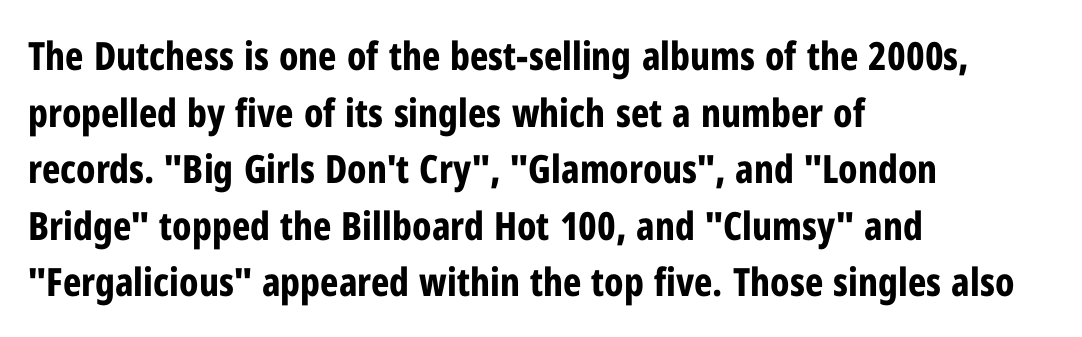
Q: Is the text bold? A: Yes.
Q: Is the text italic (slanted)? A: No, it is upright.
Q: Is the typeface a serif or a sans-serif typeface? A: Sans-serif.
Q: Is the text underlined? A: No.
Q: How is the paragraph aligned? A: Left-aligned.
Q: Is the spacing between letters normal or unusually wide? A: Normal.
Q: Is the spacing between lines tight, normal or loose? A: Normal.
Q: Width (condensed, normal, or wide)? A: Condensed.
Q: Stroke contrast? A: Low.
Q: x-height? A: Medium.
Q: Monospaced? A: No.
